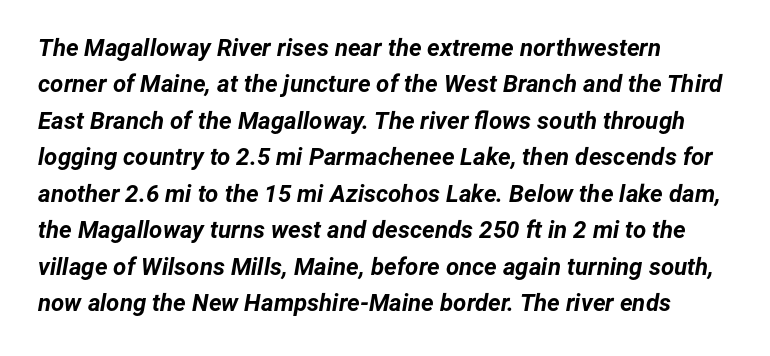
The image shows 24 px bold type, italic (leaning right); set left-aligned, normal line spacing (1.52x), normal letter spacing, not underlined.
